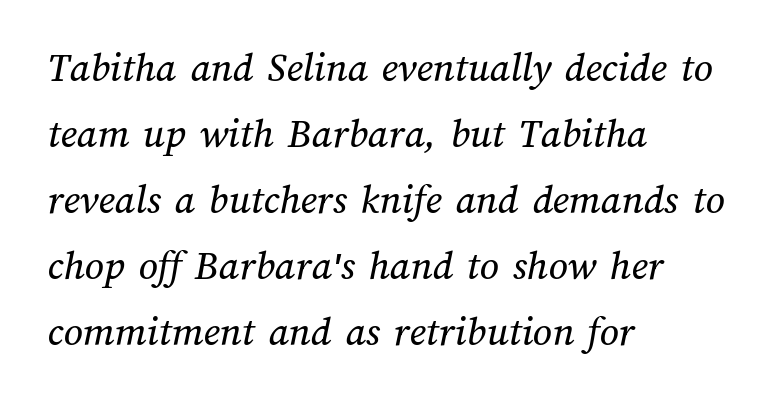
The image shows 42 px text type; set left-aligned, normal line spacing (1.57x), normal letter spacing, not underlined; medium stroke contrast and a medium x-height.
